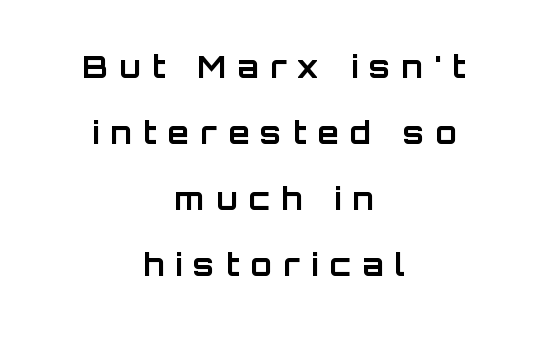
The image shows 31 px bold sans-serif type, upright; set centered, loose line spacing (2.13x), unusually wide letter spacing (+0.36 em), not underlined; low stroke contrast and a large x-height.
